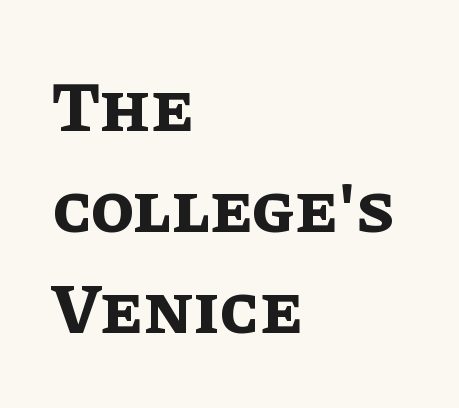
The image shows 71 px bold type, upright; set left-aligned, normal line spacing (1.42x), normal letter spacing, not underlined; low stroke contrast and a large x-height.
